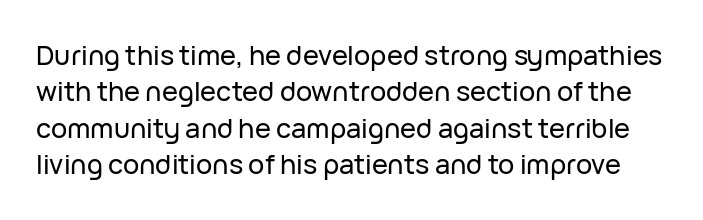
Q: Is the text italic (slanted)? A: No, it is upright.
Q: Is the text underlined? A: No.
Q: Is the spacing between letters normal or unusually wide? A: Normal.
Q: Is the spacing between lines tight, normal or loose? A: Normal.
